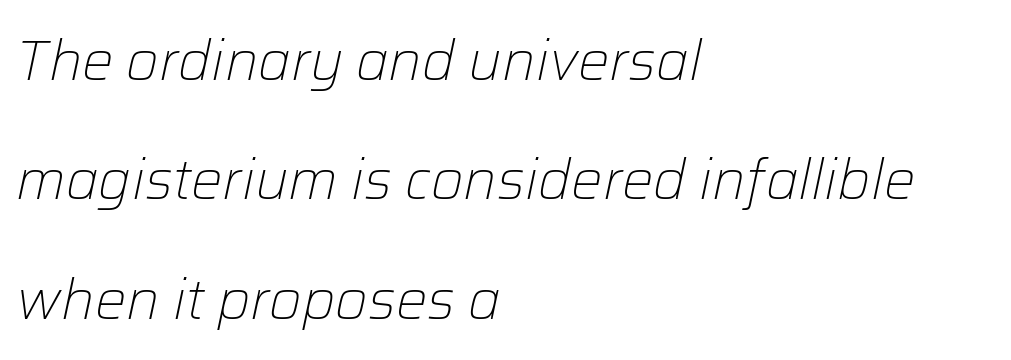
Q: Is the text bold? A: No.
Q: Is the text italic (slanted)? A: Yes, it leans right by about 12 degrees.
Q: Is the text underlined? A: No.
Q: How is the paragraph aligned? A: Left-aligned.
Q: Is the spacing between letters normal or unusually wide? A: Normal.
Q: Is the spacing between lines tight, normal or loose? A: Loose.
Q: Width (condensed, normal, or wide)? A: Normal.
Q: Stroke contrast? A: Low.
Q: x-height? A: Medium.
Q: Monospaced? A: No.
